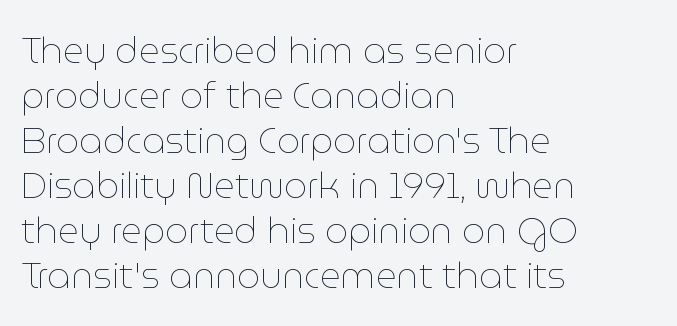
Teacher's note: observe the even left margin — that is flush-left alignment. Honestly, the letter spacing is just normal — you wouldn't notice it. The leading is moderate, giving the passage an even texture. The glyphs are unaccompanied by any horizontal stroke below them. This sample has the flowing, uneven cadence of proportional lettering.
